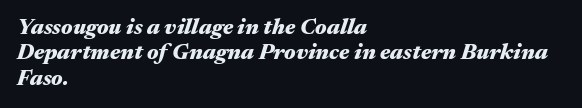
{"italic": "yes", "lean": "right", "slant_degrees": 17, "bold": "yes", "underline": "no", "align": "left", "line_spacing": "tight", "line_spacing_ratio": 1.15, "letter_spacing": "normal", "letter_spacing_em": 0.0, "glyph_px": 22}
